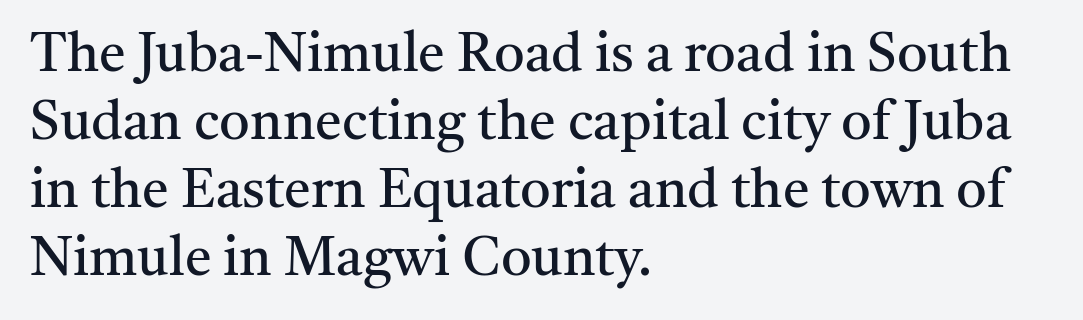
{"serif": "yes", "italic": "no", "bold": "no", "weight": "regular", "width": "normal", "stroke_contrast": "medium", "x_height": "medium", "monospaced": "no", "underline": "no", "align": "left", "line_spacing": "normal", "line_spacing_ratio": 1.26, "letter_spacing": "normal", "letter_spacing_em": 0.0, "glyph_px": 54}
